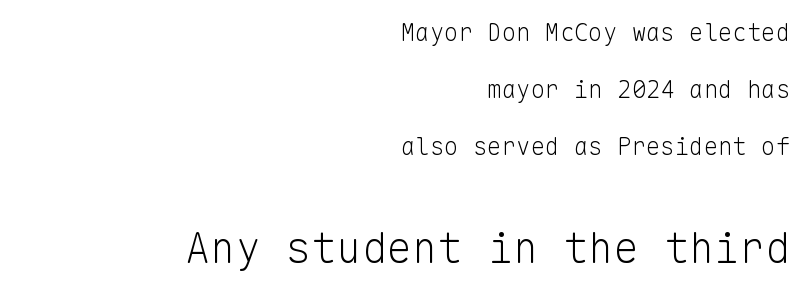
Q: Is the text bold? A: No.
Q: Is the text italic (slanted)? A: No, it is upright.
Q: Is the typeface a serif or a sans-serif typeface? A: Sans-serif.
Q: Is the text underlined? A: No.
Q: How is the paragraph aligned? A: Right-aligned.
Q: Is the spacing between letters normal or unusually wide? A: Normal.
Q: Is the spacing between lines tight, normal or loose? A: Loose.
Q: Which block of text is set in a larger size, the first (top) or the second (bottom)? A: The second (bottom) one.
Q: Width (condensed, normal, or wide)? A: Normal.
Q: Stroke contrast? A: Low.
Q: x-height? A: Medium.
Q: Monospaced? A: Yes.
